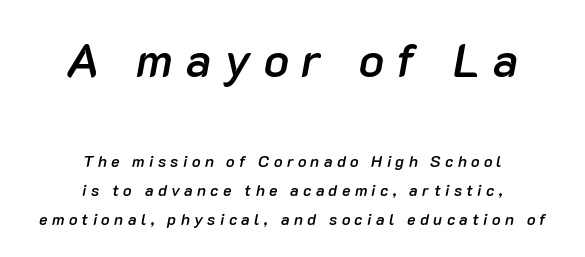
{"italic": "yes", "lean": "right", "slant_degrees": 10, "bold": "semi", "weight": "semibold", "width": "normal", "stroke_contrast": "low", "x_height": "medium", "monospaced": "no", "underline": "no", "align": "center", "line_spacing_ratio": 1.81, "letter_spacing": "wide", "letter_spacing_em": 0.27, "larger_block": "first", "size_ratio": 2.94, "glyph_px": 47}
